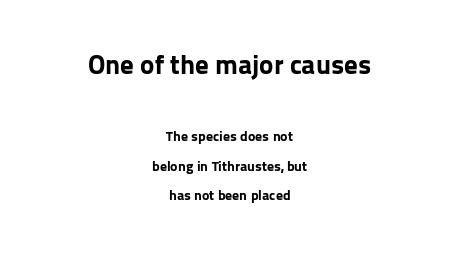
{"italic": "no", "bold": "yes", "underline": "no", "align": "center", "line_spacing": "loose", "line_spacing_ratio": 2.12, "letter_spacing": "normal", "letter_spacing_em": 0.0, "larger_block": "first", "size_ratio": 1.93, "glyph_px": 27}
